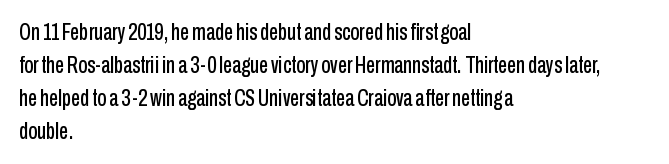
{"italic": "no", "underline": "no", "align": "left", "line_spacing": "normal", "line_spacing_ratio": 1.44, "letter_spacing": "normal", "letter_spacing_em": 0.0, "glyph_px": 23}
